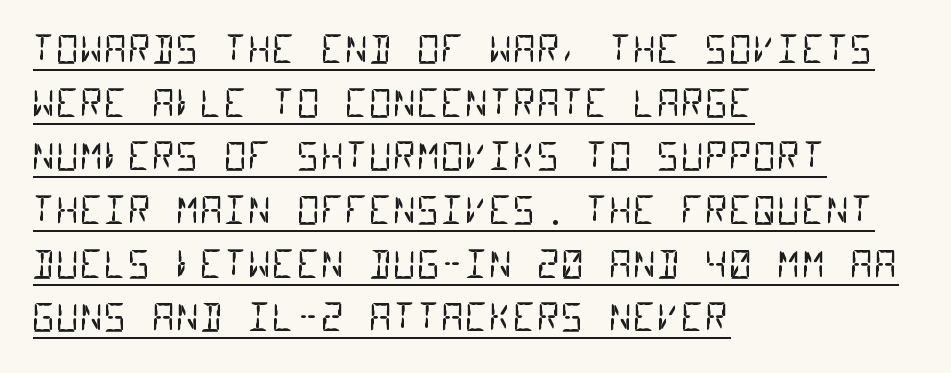
Q: Is the text bold? A: No.
Q: Is the typeface a serif or a sans-serif typeface? A: Sans-serif.
Q: Is the text underlined? A: Yes.
Q: How is the paragraph aligned? A: Left-aligned.
Q: Is the spacing between letters normal or unusually wide? A: Normal.
Q: Is the spacing between lines tight, normal or loose? A: Normal.
Q: Width (condensed, normal, or wide)? A: Condensed.
Q: Stroke contrast? A: Low.
Q: x-height? A: Large.
Q: Monospaced? A: Yes.
